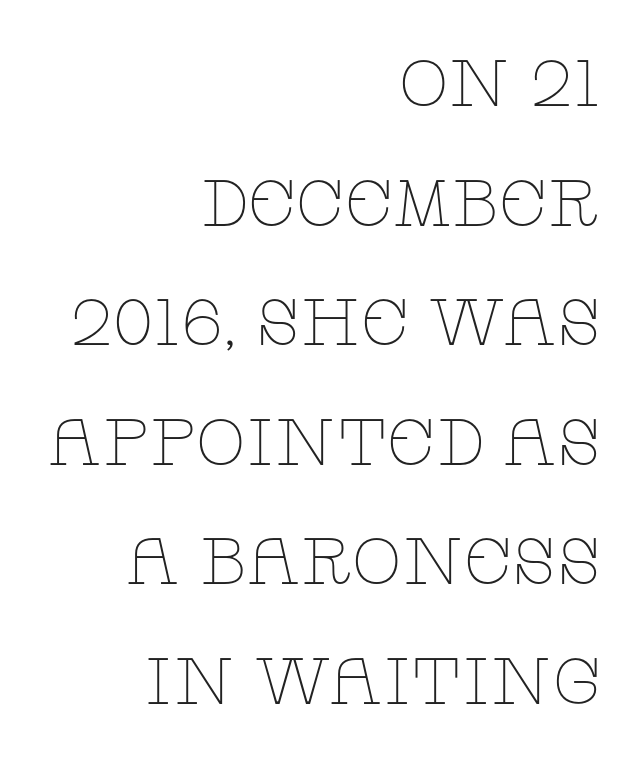
Q: Is the text bold? A: No.
Q: Is the text italic (slanted)? A: No, it is upright.
Q: Is the typeface a serif or a sans-serif typeface? A: Serif.
Q: Is the text underlined? A: No.
Q: How is the paragraph aligned? A: Right-aligned.
Q: Is the spacing between letters normal or unusually wide? A: Normal.
Q: Width (condensed, normal, or wide)? A: Wide.
Q: Stroke contrast? A: Low.
Q: x-height? A: Large.
Q: Monospaced? A: No.
